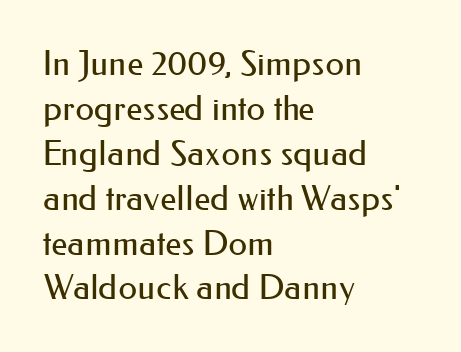
Q: Is the text bold? A: No.
Q: Is the text italic (slanted)? A: No, it is upright.
Q: Is the typeface a serif or a sans-serif typeface? A: Sans-serif.
Q: Is the text underlined? A: No.
Q: How is the paragraph aligned? A: Left-aligned.
Q: Is the spacing between letters normal or unusually wide? A: Normal.
Q: Is the spacing between lines tight, normal or loose? A: Normal.
Q: Width (condensed, normal, or wide)? A: Normal.
Q: Stroke contrast? A: Medium.
Q: x-height? A: Small.
Q: Monospaced? A: No.
